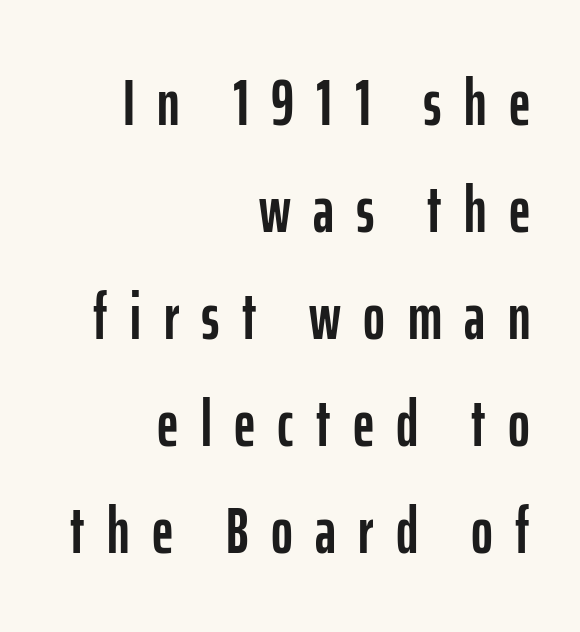
Summary of vertical rhythm: regular, with standard interline spacing. The specimen reads as upright at a glance. Bare-footed words on every line. The font family rendered here belongs to the sans-serif group. Each letter keeps its own natural width here, so spacing adapts to shape. Tracking here is generous; glyphs stand well apart from one another.
